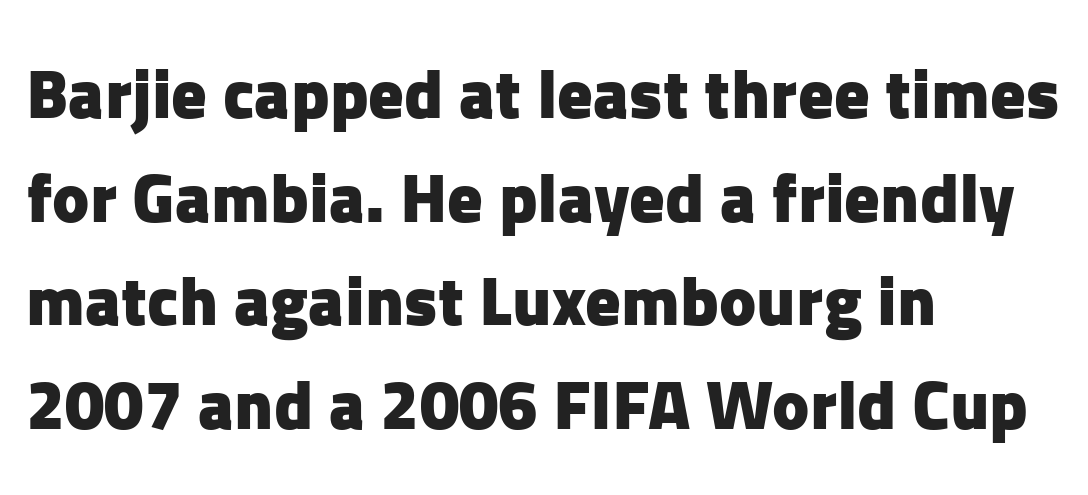
Spacing verdict: proportional, widths tailored to each character. Style check: upright. Grotesque or geometric, the face here clearly has no serifs. Unmarked baselines from the first word to the last. Every row of glyphs begins at an identical x-position on the left. The sample has been set heavy, in full bold.
